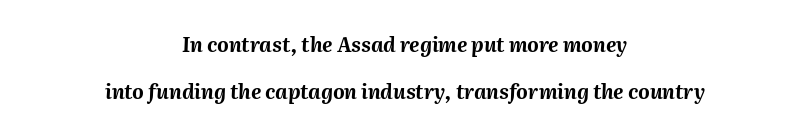
The image shows 20 px bold type, italic (leaning right); set centered, loose line spacing (2.33x), normal letter spacing, not underlined.
